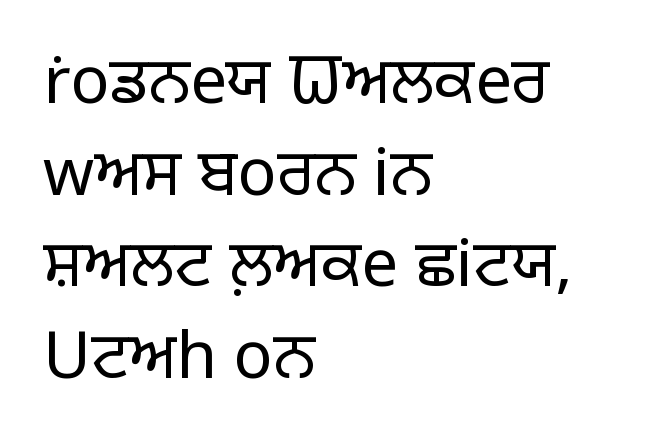
Type style note: lacks serifs. Does extra space separate the letters? No, they use regular spacing. When letters stand straight like this, we call the style roman or upright. Varying glyph widths throughout — classic text-font behaviour. These lines are set flush left with a ragged right edge. The foot of each line stays bare and open.
